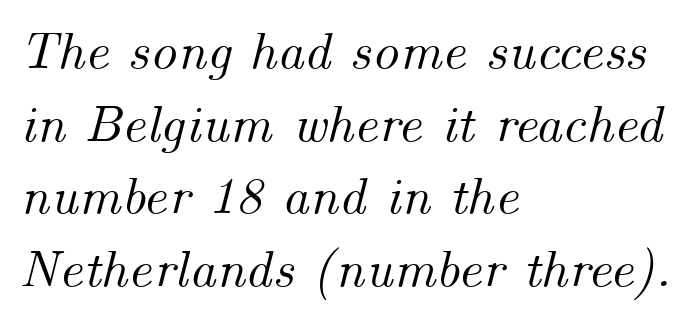
{"italic": "yes", "lean": "right", "slant_degrees": 14, "width": "normal", "stroke_contrast": "medium", "x_height": "small", "monospaced": "no", "underline": "no", "align": "left", "line_spacing": "normal", "line_spacing_ratio": 1.37, "letter_spacing": "normal", "letter_spacing_em": 0.0, "glyph_px": 53}
